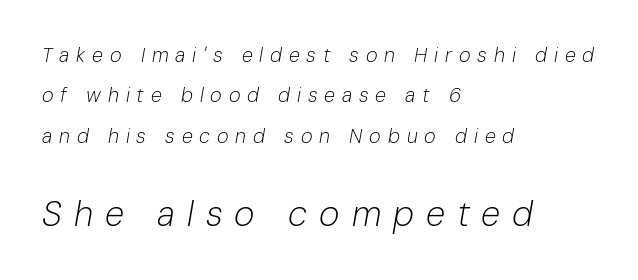
Stems here are at most as thick as an everyday book face. The words here are not underlined. Observe the wide spacing: letters keep a clear distance from each other. You can tell it's italic because the verticals aren't actually vertical.
